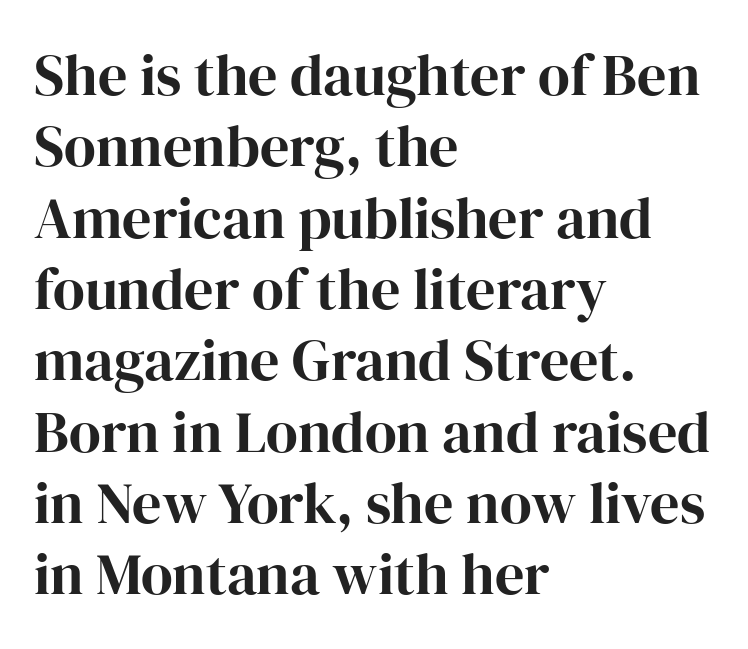
{"serif": "yes", "italic": "no", "width": "normal", "stroke_contrast": "high", "x_height": "medium", "monospaced": "no", "underline": "no", "align": "left", "line_spacing_ratio": 1.23, "letter_spacing": "normal", "letter_spacing_em": 0.0, "glyph_px": 58}
